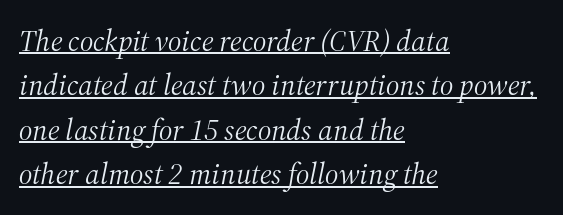
The image shows 30 px light serif type, italic (leaning right); set left-aligned, normal line spacing (1.48x), normal letter spacing, underlined; medium stroke contrast and a medium x-height.
